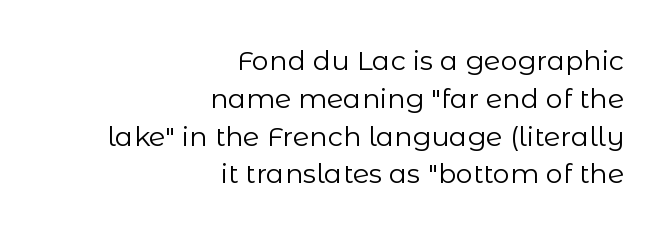
Rule under the text: the space is simply empty. The letterforms sit at book weight or below. The line texture is even and compact thanks to regular tracking. The line-height multiplier appears to be the usual default. The specimen reads as upright at a glance.
